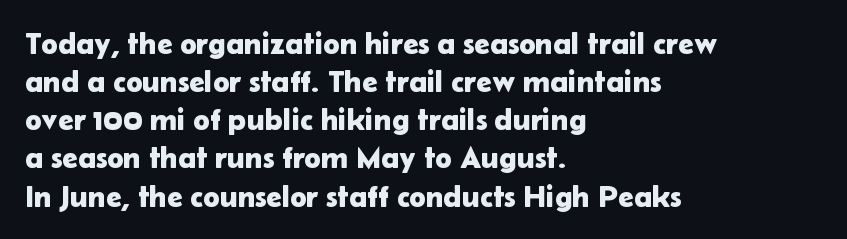
Typographically, this falls in the sans-serif category. Descenders are the only things crossing below the line. No extra tracking has been applied to these lines. These lines are rendered in a variable-pitch font.
